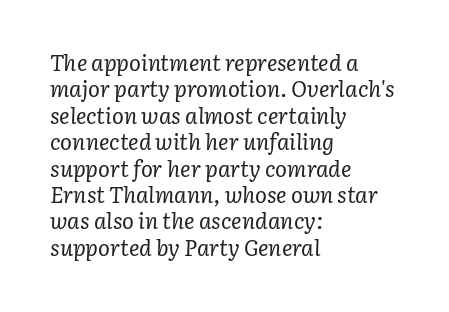
The image shows 22 px text type, italic (leaning right); set left-aligned, line spacing 1.2x, normal letter spacing, not underlined.
